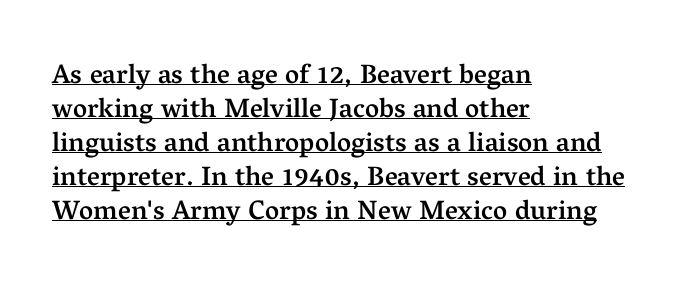
{"italic": "no", "bold": "semi", "underline": "yes", "align": "left", "line_spacing": "normal", "line_spacing_ratio": 1.26, "letter_spacing": "normal", "letter_spacing_em": 0.0, "glyph_px": 27}
